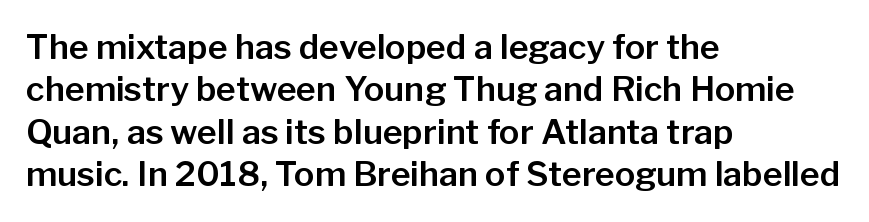
The image shows 34 px sans-serif type, upright; set left-aligned, normal line spacing (1.25x), normal letter spacing, not underlined; low stroke contrast and a medium x-height.
